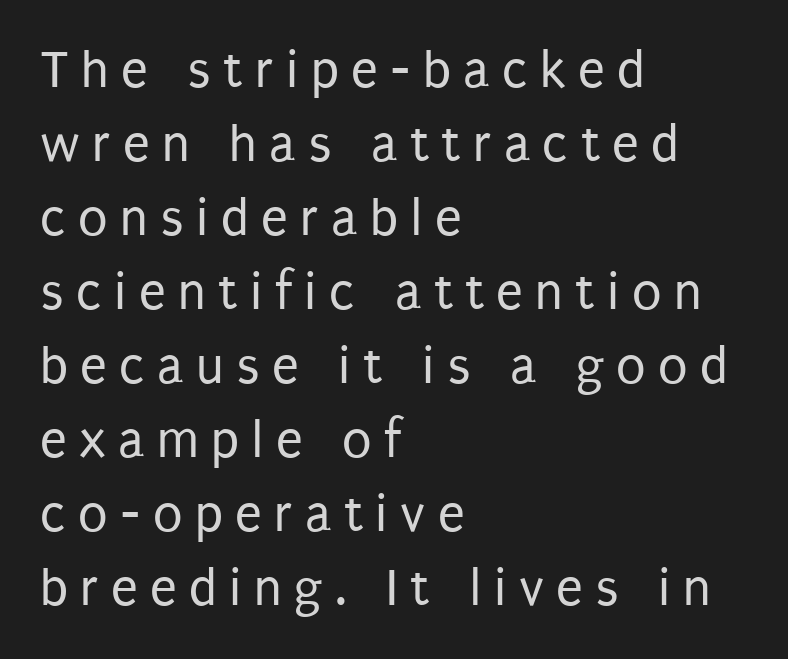
Q: Is the text bold? A: No.
Q: Is the text italic (slanted)? A: No, it is upright.
Q: Is the typeface a serif or a sans-serif typeface? A: Sans-serif.
Q: Is the text underlined? A: No.
Q: How is the paragraph aligned? A: Left-aligned.
Q: Is the spacing between letters normal or unusually wide? A: Unusually wide.
Q: Is the spacing between lines tight, normal or loose? A: Normal.
Q: Width (condensed, normal, or wide)? A: Condensed.
Q: Stroke contrast? A: Low.
Q: x-height? A: Large.
Q: Monospaced? A: No.
